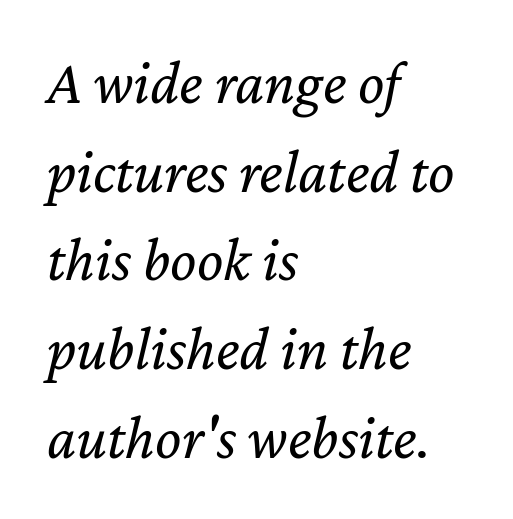
Q: Is the text bold? A: No.
Q: Is the text italic (slanted)? A: Yes, it leans right by about 12 degrees.
Q: Is the text underlined? A: No.
Q: How is the paragraph aligned? A: Left-aligned.
Q: Is the spacing between letters normal or unusually wide? A: Normal.
Q: Is the spacing between lines tight, normal or loose? A: Normal.
Q: Width (condensed, normal, or wide)? A: Normal.
Q: Stroke contrast? A: Low.
Q: x-height? A: Medium.
Q: Monospaced? A: No.
